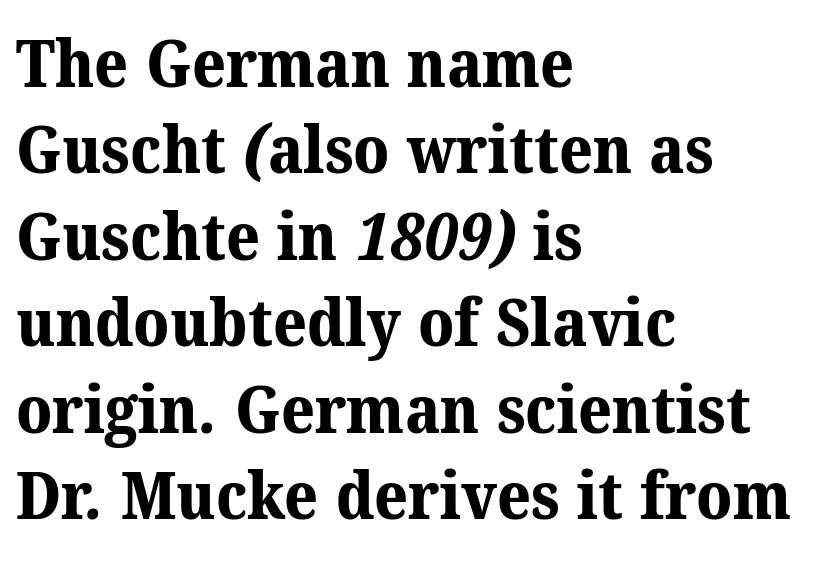
Q: Is the text bold? A: Yes.
Q: Is the typeface a serif or a sans-serif typeface? A: Serif.
Q: Is the text underlined? A: No.
Q: How is the paragraph aligned? A: Left-aligned.
Q: Is the spacing between letters normal or unusually wide? A: Normal.
Q: Is the spacing between lines tight, normal or loose? A: Normal.
Q: Width (condensed, normal, or wide)? A: Normal.
Q: Stroke contrast? A: Medium.
Q: x-height? A: Medium.
Q: Monospaced? A: No.
